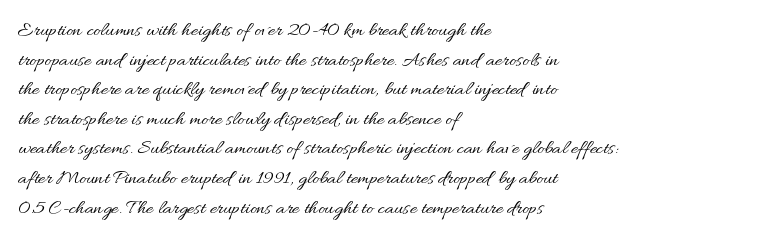
The image shows 21 px text type; set left-aligned, normal line spacing (1.41x), normal letter spacing, not underlined.
